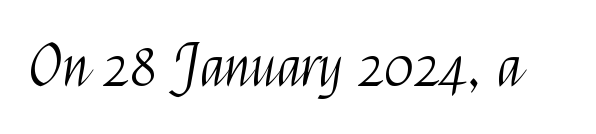
The type is set solid horizontally, with unmodified tracking. The typeface chosen for these lines omits serifs. Vertical stems look standard width or narrower in stroke. The face used here is proportionally spaced, like ordinary book or web type. Any mark beneath the type? The region is blank.
